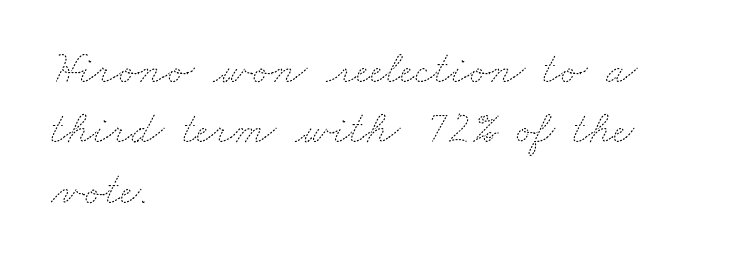
The leading is moderate, giving the passage an even texture. Looks like regular typesetting: each glyph gets only the width it needs. Line beginnings align vertically; line endings do not. Stem width sits at or under what a default text font uses. Descender tails drop into unmarked territory.
